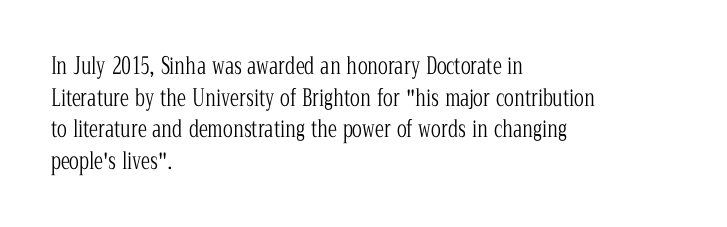
Q: Is the text bold? A: No.
Q: Is the text italic (slanted)? A: No, it is upright.
Q: Is the text underlined? A: No.
Q: How is the paragraph aligned? A: Left-aligned.
Q: Is the spacing between letters normal or unusually wide? A: Normal.
Q: Is the spacing between lines tight, normal or loose? A: Normal.
